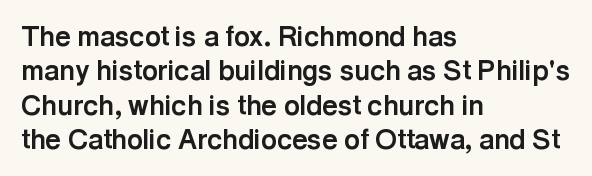
Q: Is the text bold? A: Yes.
Q: Is the text italic (slanted)? A: No, it is upright.
Q: Is the text underlined? A: No.
Q: How is the paragraph aligned? A: Left-aligned.
Q: Is the spacing between letters normal or unusually wide? A: Normal.
Q: Is the spacing between lines tight, normal or loose? A: Normal.
